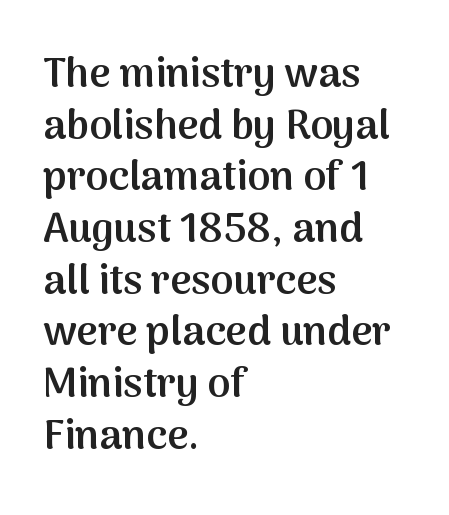
Q: Is the text bold? A: Semi-bold.
Q: Is the text italic (slanted)? A: No, it is upright.
Q: Is the typeface a serif or a sans-serif typeface? A: Sans-serif.
Q: Is the text underlined? A: No.
Q: How is the paragraph aligned? A: Left-aligned.
Q: Is the spacing between letters normal or unusually wide? A: Normal.
Q: Is the spacing between lines tight, normal or loose? A: Normal.
Q: Width (condensed, normal, or wide)? A: Normal.
Q: Stroke contrast? A: Medium.
Q: x-height? A: Medium.
Q: Monospaced? A: No.
